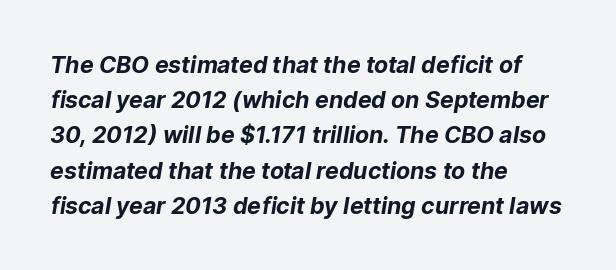
Q: Is the text bold? A: Yes.
Q: Is the text underlined? A: No.
Q: How is the paragraph aligned? A: Left-aligned.
Q: Is the spacing between letters normal or unusually wide? A: Normal.
Q: Is the spacing between lines tight, normal or loose? A: Normal.
